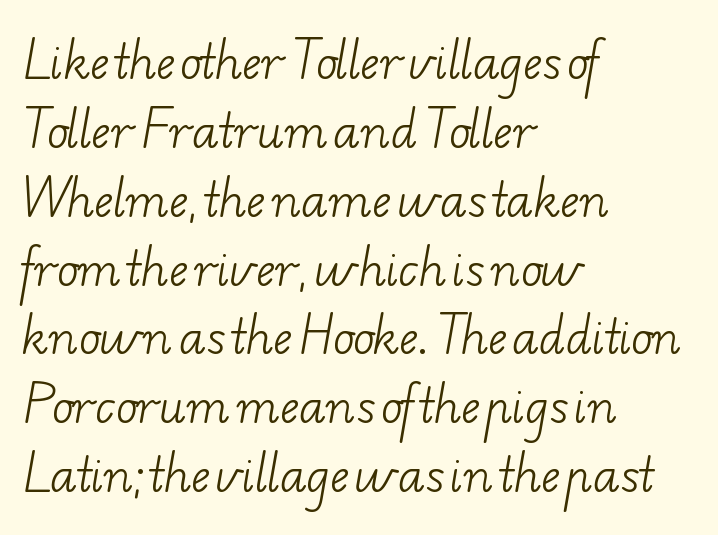
Q: Is the text bold? A: No.
Q: Is the typeface a serif or a sans-serif typeface? A: Serif.
Q: Is the text underlined? A: No.
Q: How is the paragraph aligned? A: Left-aligned.
Q: Is the spacing between letters normal or unusually wide? A: Normal.
Q: Is the spacing between lines tight, normal or loose? A: Normal.
Q: Width (condensed, normal, or wide)? A: Wide.
Q: Stroke contrast? A: Low.
Q: x-height? A: Small.
Q: Monospaced? A: No.
